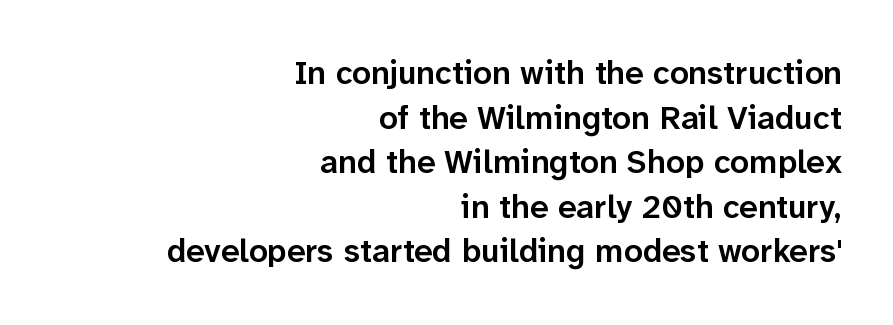
The image shows 33 px semibold sans-serif type, upright; set right-aligned, normal line spacing (1.35x), normal letter spacing, not underlined; low stroke contrast and a medium x-height.
